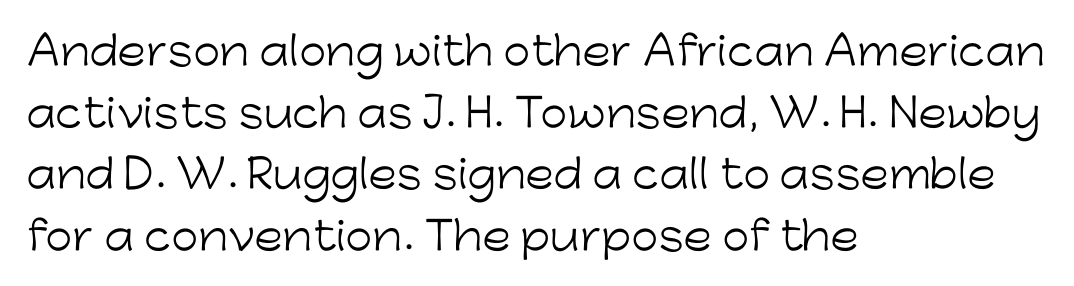
The image shows 39 px light sans-serif type, upright; set left-aligned, normal line spacing (1.58x), normal letter spacing, not underlined; low stroke contrast and a medium x-height.
